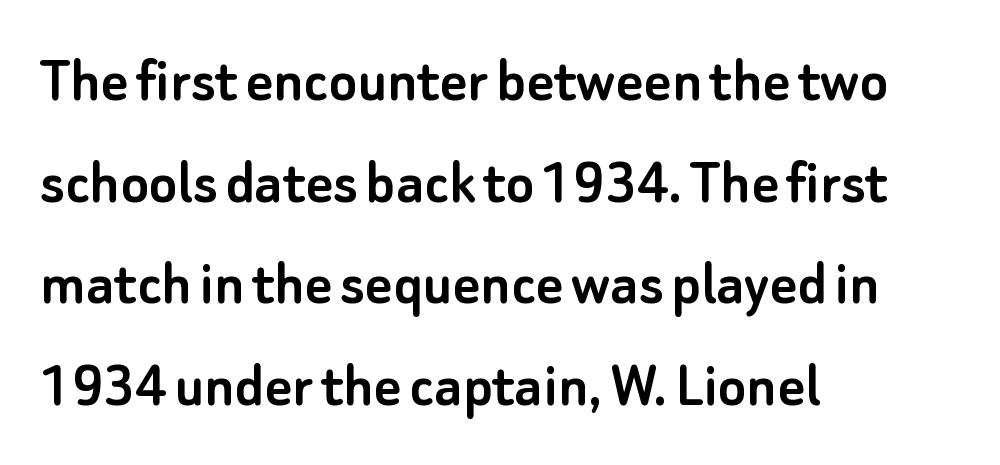
The image shows 66 px sans-serif type, upright; set left-aligned, normal line spacing (1.54x), normal letter spacing, not underlined; low stroke contrast and a small x-height.
